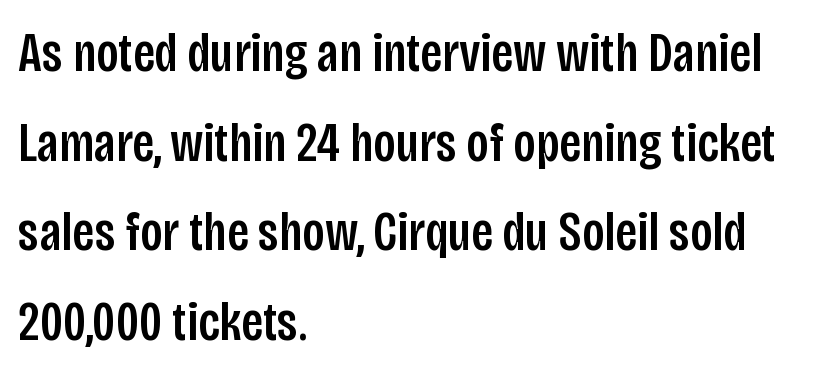
Caption: standard tracking, unaltered. Vertically, the passage feels balanced, rows spaced as you'd expect. The text was rendered using a sans face with plain stroke endings. Spacing verdict: proportional, widths tailored to each character. The space directly below the letters is spotless.
